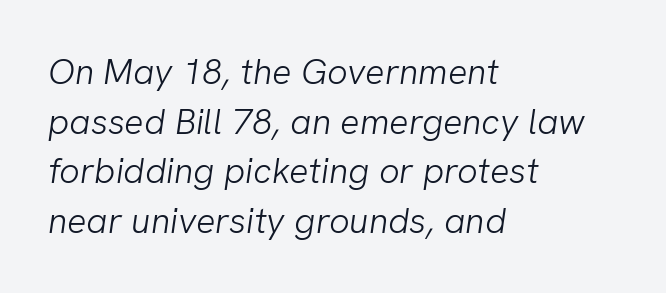
Decoration check: the copy has no underline. Is this a fixed-width face? No — the glyphs have proportional, varying widths. Short note: letters normally spaced. Line starts are locked; line ends wander. Students, observe: this is what conventionally led text looks like.
